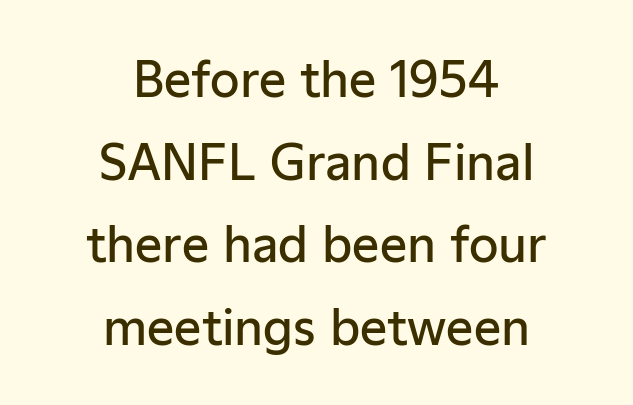
The image shows 48 px semibold sans-serif type, upright; set centered, line spacing 1.72x, normal letter spacing, not underlined; low stroke contrast and a medium x-height.
